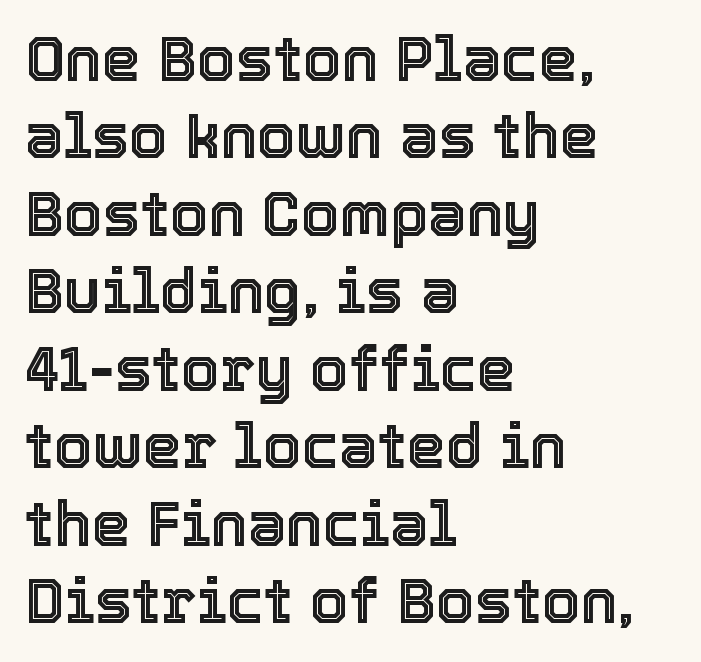
Q: Is the text italic (slanted)? A: No, it is upright.
Q: Is the text underlined? A: No.
Q: How is the paragraph aligned? A: Left-aligned.
Q: Is the spacing between letters normal or unusually wide? A: Normal.
Q: Is the spacing between lines tight, normal or loose? A: Normal.
Q: Width (condensed, normal, or wide)? A: Normal.
Q: x-height? A: Medium.
Q: Monospaced? A: No.
